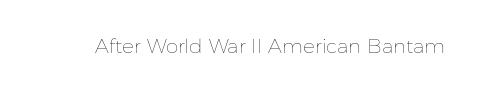
{"italic": "no", "bold": "no", "underline": "no", "letter_spacing": "normal", "letter_spacing_em": 0.0, "glyph_px": 20}
